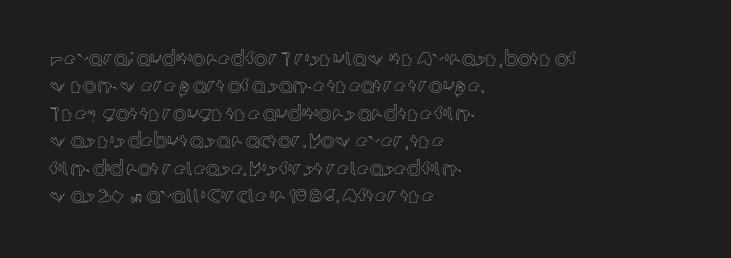
The specimen omits any rule beneath the text block's lines. The face used here is rendered with its standard letterfit. Posture: straight, roman, zero tilt. A student would call this left alignment; a typographer would say flush left, rag right. If you measured baseline to baseline, you'd find a middling distance.
